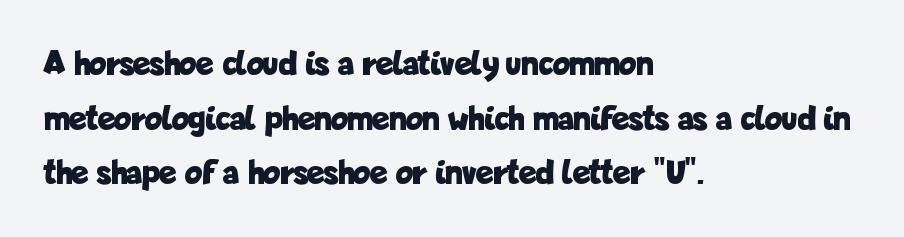
Q: Is the text bold? A: Yes.
Q: Is the text italic (slanted)? A: No, it is upright.
Q: Is the typeface a serif or a sans-serif typeface? A: Sans-serif.
Q: Is the text underlined? A: No.
Q: How is the paragraph aligned? A: Left-aligned.
Q: Is the spacing between letters normal or unusually wide? A: Normal.
Q: Is the spacing between lines tight, normal or loose? A: Normal.
Q: Width (condensed, normal, or wide)? A: Condensed.
Q: Stroke contrast? A: Low.
Q: x-height? A: Medium.
Q: Monospaced? A: No.
